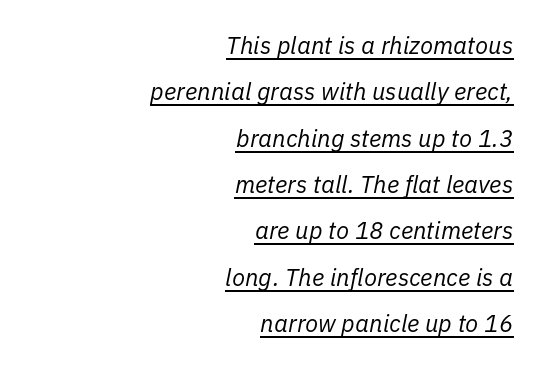
{"italic": "yes", "lean": "right", "slant_degrees": 11, "bold": "no", "underline": "yes", "align": "right", "line_spacing": "loose", "line_spacing_ratio": 1.93, "letter_spacing": "normal", "letter_spacing_em": 0.0, "glyph_px": 24}
